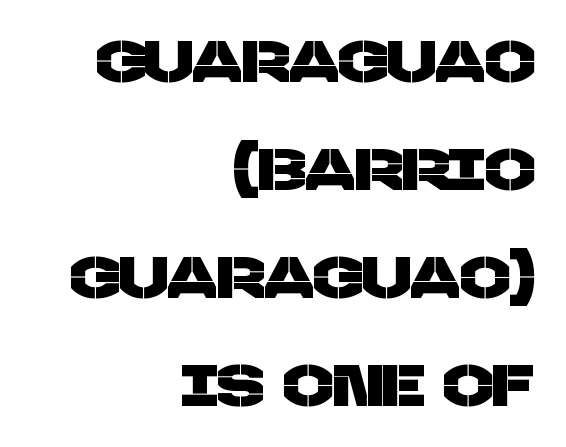
Q: Is the typeface a serif or a sans-serif typeface? A: Sans-serif.
Q: Is the text underlined? A: No.
Q: How is the paragraph aligned? A: Right-aligned.
Q: Is the spacing between letters normal or unusually wide? A: Normal.
Q: Width (condensed, normal, or wide)? A: Normal.
Q: Stroke contrast? A: Low.
Q: x-height? A: Large.
Q: Monospaced? A: No.
